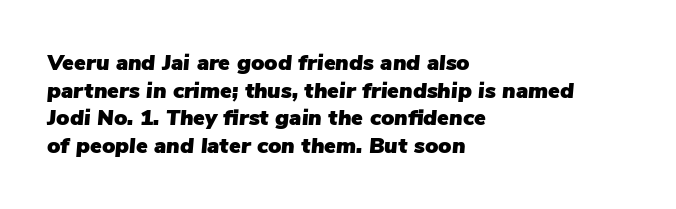
{"italic": "yes", "lean": "right", "slant_degrees": 5, "underline": "no", "align": "left", "line_spacing": "normal", "line_spacing_ratio": 1.26, "letter_spacing": "normal", "letter_spacing_em": 0.0, "glyph_px": 22}
